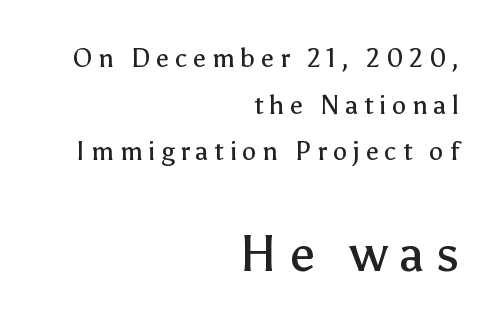
The image shows 51 px regular-weight sans-serif type, upright; set right-aligned, line spacing 1.79x, unusually wide letter spacing (+0.22 em), not underlined; the second (bottom) block is 1.96x larger; low stroke contrast and a medium x-height.
